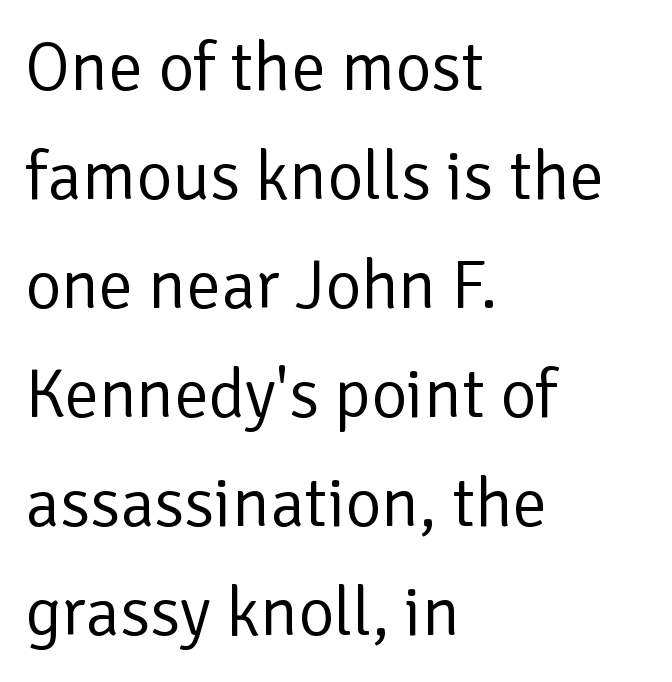
The image shows 69 px regular-weight sans-serif type, upright; set left-aligned, normal line spacing (1.58x), normal letter spacing, not underlined; low stroke contrast and a medium x-height.
